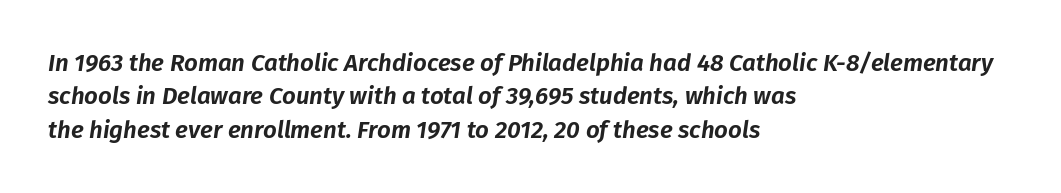
{"italic": "yes", "lean": "right", "slant_degrees": 8, "underline": "no", "align": "left", "line_spacing": "normal", "line_spacing_ratio": 1.39, "letter_spacing": "normal", "letter_spacing_em": 0.0, "glyph_px": 24}
